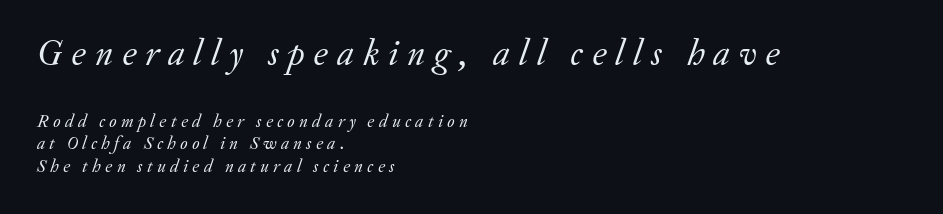
The image shows 37 px regular-weight serif type, italic (leaning right); set left-aligned, normal line spacing (1.25x), unusually wide letter spacing (+0.24 em), not underlined; the first (top) block is 2.06x larger; low stroke contrast and a small x-height.
